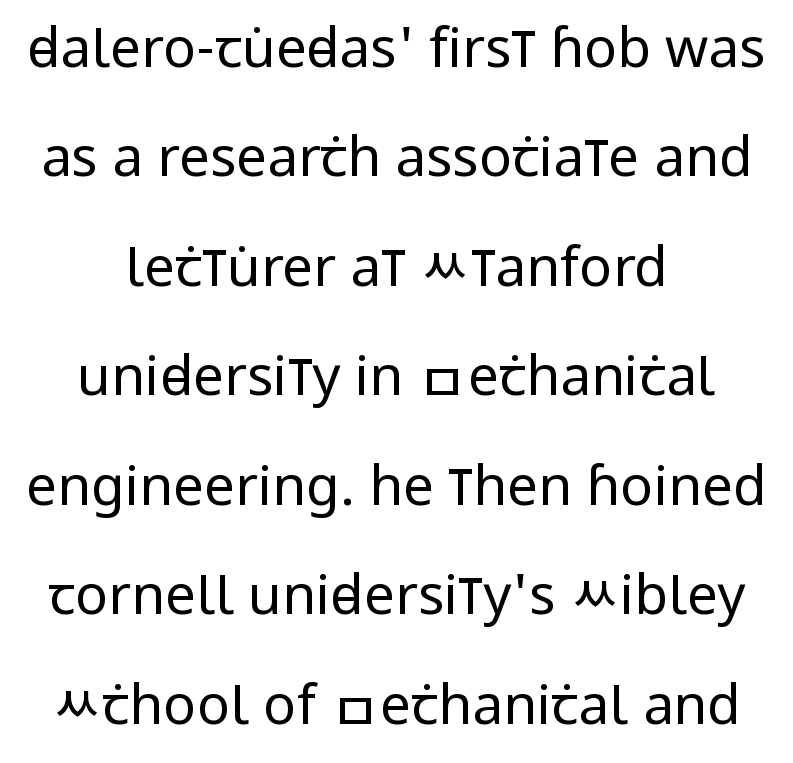
Q: Is the text bold? A: No.
Q: Is the text italic (slanted)? A: No, it is upright.
Q: Is the typeface a serif or a sans-serif typeface? A: Sans-serif.
Q: Is the text underlined? A: No.
Q: How is the paragraph aligned? A: Centered.
Q: Is the spacing between letters normal or unusually wide? A: Normal.
Q: Is the spacing between lines tight, normal or loose? A: Loose.
Q: Width (condensed, normal, or wide)? A: Condensed.
Q: Stroke contrast? A: Low.
Q: x-height? A: Large.
Q: Monospaced? A: No.
